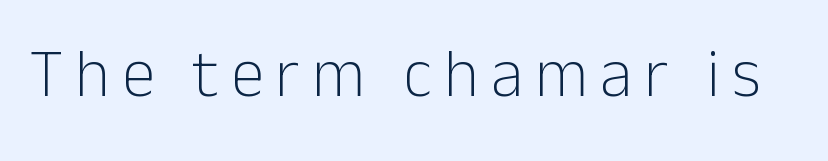
{"serif": "no", "italic": "no", "bold": "no", "weight": "light", "width": "normal", "stroke_contrast": "low", "x_height": "medium", "monospaced": "no", "underline": "no", "glyph_px": 67}
